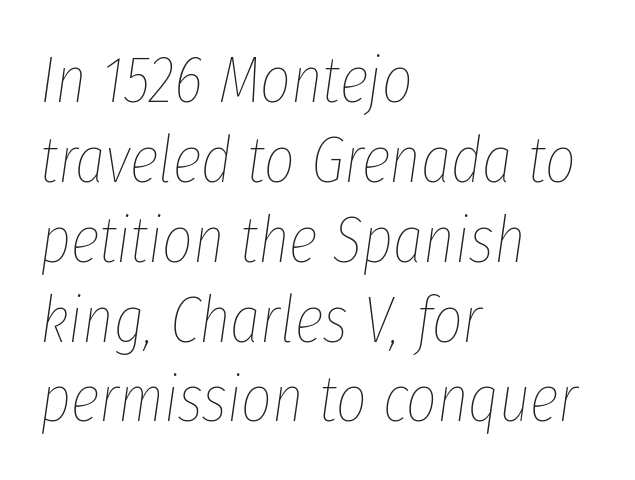
{"italic": "yes", "lean": "right", "slant_degrees": 8, "bold": "no", "weight": "thin", "width": "condensed", "stroke_contrast": "low", "x_height": "medium", "monospaced": "no", "underline": "no", "align": "left", "line_spacing_ratio": 1.21, "letter_spacing": "normal", "letter_spacing_em": 0.0, "glyph_px": 66}
